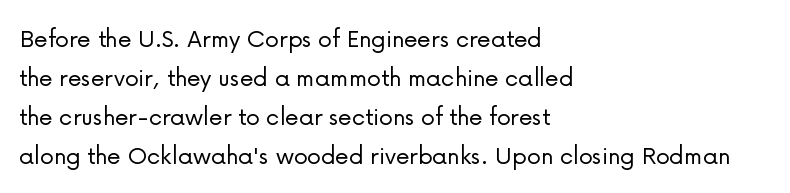
The image shows 28 px light sans-serif type, upright; set left-aligned, normal line spacing (1.39x), normal letter spacing, not underlined; low stroke contrast and a medium x-height.
